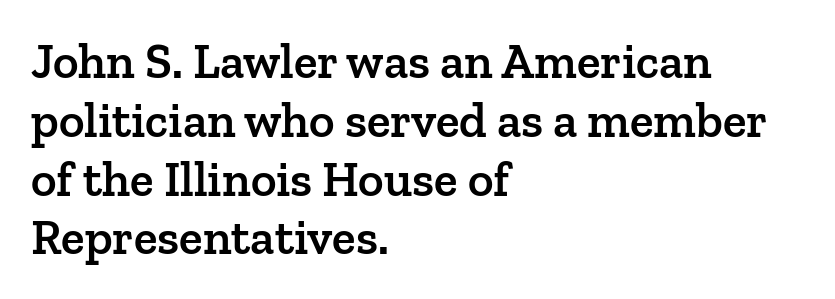
Q: Is the text bold? A: Semi-bold.
Q: Is the text italic (slanted)? A: No, it is upright.
Q: Is the typeface a serif or a sans-serif typeface? A: Serif.
Q: Is the text underlined? A: No.
Q: How is the paragraph aligned? A: Left-aligned.
Q: Is the spacing between letters normal or unusually wide? A: Normal.
Q: Width (condensed, normal, or wide)? A: Normal.
Q: Stroke contrast? A: Low.
Q: x-height? A: Medium.
Q: Monospaced? A: No.
